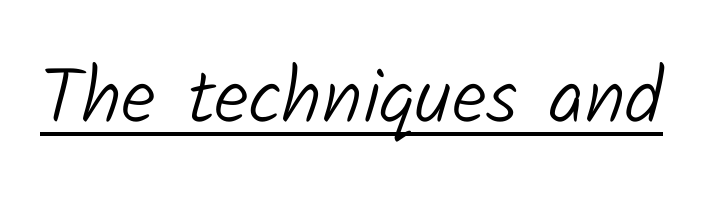
Check where the strokes stop: nothing finishes them off — pure sans. Here the glyphs are tracked normally, forming tight word shapes. The string is rendered with underlining switched on. Each stroke keeps to a modest, everyday thickness or less.
